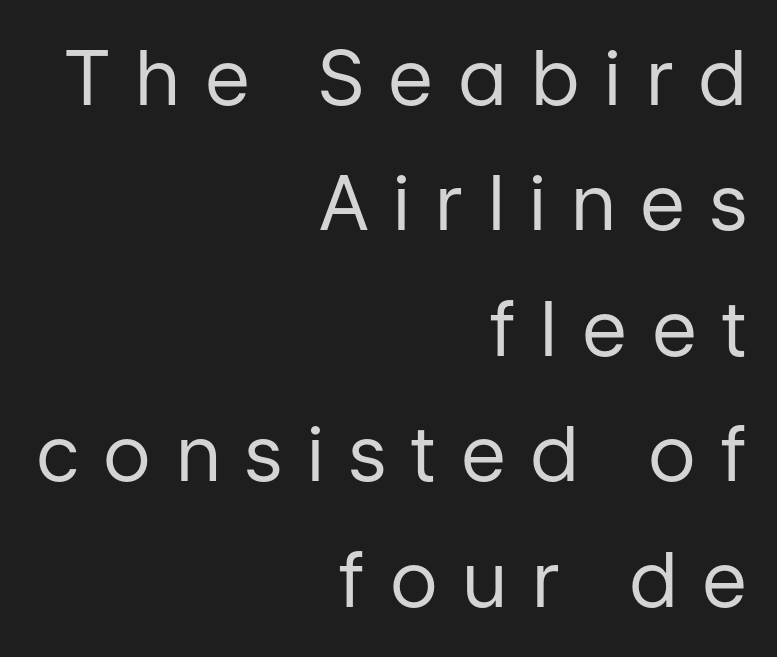
The image shows 76 px regular-weight sans-serif type, upright; set right-aligned, normal line spacing (1.65x), unusually wide letter spacing (+0.35 em), not underlined; low stroke contrast and a medium x-height.
